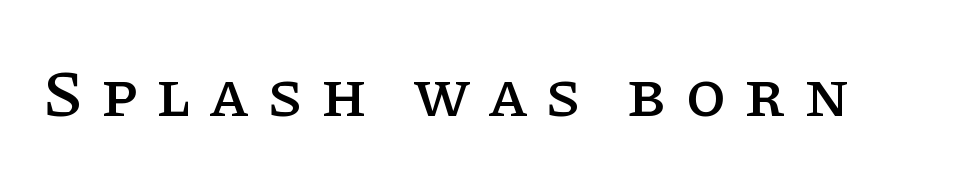
Q: Is the text italic (slanted)? A: No, it is upright.
Q: Is the typeface a serif or a sans-serif typeface? A: Serif.
Q: Is the text underlined? A: No.
Q: Is the spacing between letters normal or unusually wide? A: Unusually wide.
Q: Width (condensed, normal, or wide)? A: Normal.
Q: Stroke contrast? A: Low.
Q: x-height? A: Large.
Q: Monospaced? A: No.
